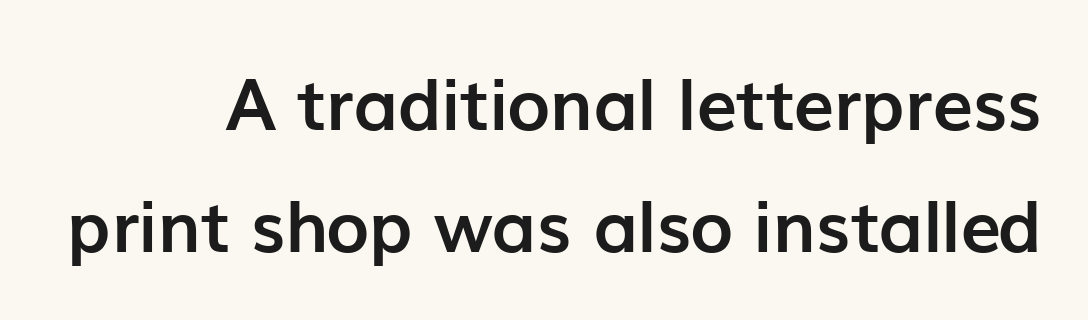
Q: Is the text bold? A: Yes.
Q: Is the text italic (slanted)? A: No, it is upright.
Q: Is the typeface a serif or a sans-serif typeface? A: Sans-serif.
Q: Is the text underlined? A: No.
Q: Is the spacing between letters normal or unusually wide? A: Normal.
Q: Is the spacing between lines tight, normal or loose? A: Normal.
Q: Width (condensed, normal, or wide)? A: Normal.
Q: Stroke contrast? A: Low.
Q: x-height? A: Medium.
Q: Monospaced? A: No.
